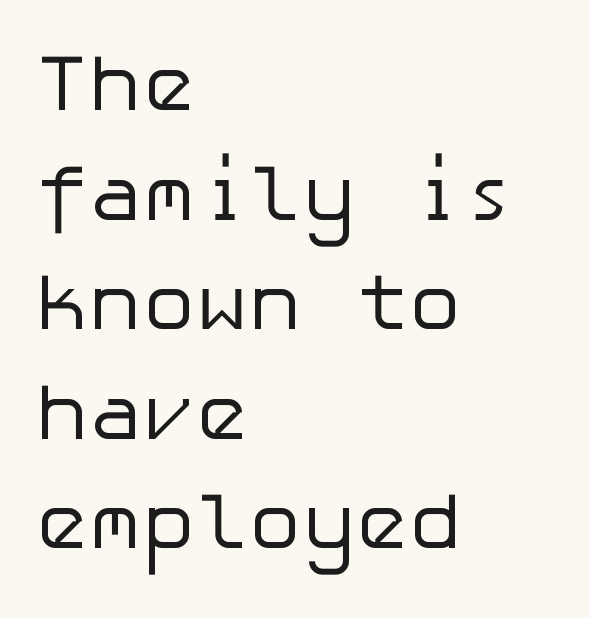
Standard letterfit; no display-style spreading of the glyphs. Decoration check: the copy has no underline. The setting favours the left margin, as ordinary paragraphs usually do. Examine the stroke ends and you'll find no serifs. This sample keeps an unexceptional amount of space between lines. Caption: face not bold, strokes unweighted.
